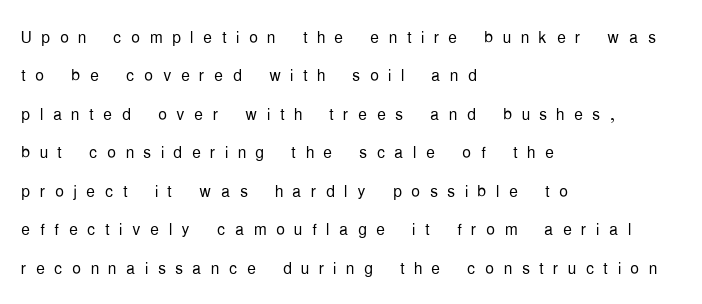
The space directly below the letters is spotless. Rendered with straight, roman letterforms. The font is comparable to plain body text, perhaps lighter. These lines are set flush left with a ragged right edge. There is plenty of visible air inserted between adjacent glyphs.
